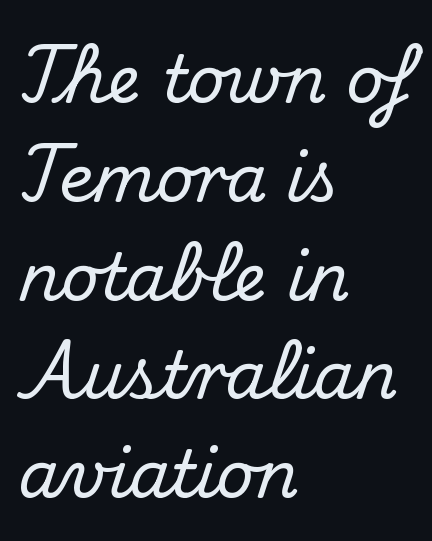
Q: Is the text italic (slanted)? A: Yes.
Q: Is the typeface a serif or a sans-serif typeface? A: Serif.
Q: Is the text underlined? A: No.
Q: How is the paragraph aligned? A: Left-aligned.
Q: Is the spacing between letters normal or unusually wide? A: Normal.
Q: Is the spacing between lines tight, normal or loose? A: Normal.
Q: Width (condensed, normal, or wide)? A: Normal.
Q: Stroke contrast? A: Medium.
Q: x-height? A: Small.
Q: Monospaced? A: No.
